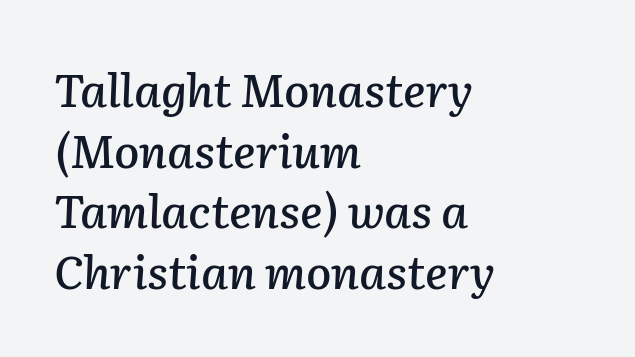
Notice how the stems are inclined rather than vertical — that's the hallmark of italics. Compared with a centered layout, this one pins lines to the left instead. Interline gaps are of average width in this sample. Glyph-to-glyph distance matches everyday printed text. Varying glyph widths throughout — classic text-font behaviour.
